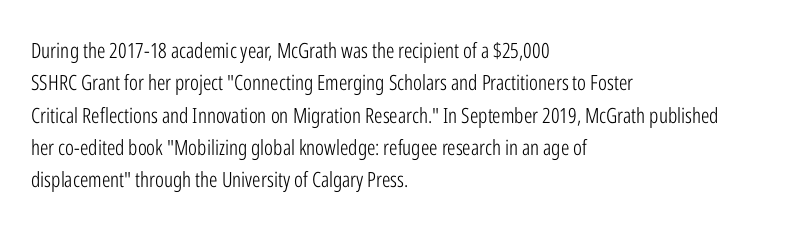
{"italic": "no", "bold": "no", "underline": "no", "align": "left", "line_spacing": "normal", "line_spacing_ratio": 1.54, "letter_spacing": "normal", "letter_spacing_em": 0.0, "glyph_px": 21}
